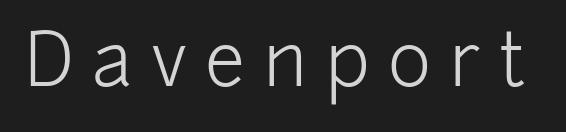
{"serif": "no", "italic": "no", "bold": "no", "weight": "light", "width": "normal", "stroke_contrast": "low", "x_height": "medium", "monospaced": "no", "underline": "no", "letter_spacing": "wide", "letter_spacing_em": 0.25, "glyph_px": 73}
